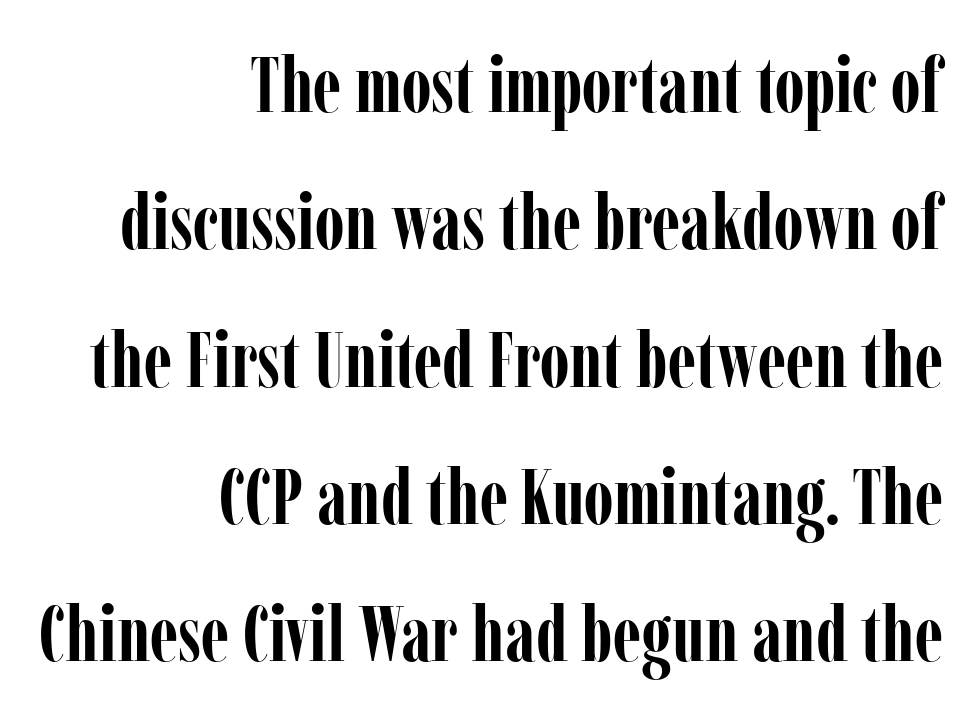
{"serif": "yes", "italic": "no", "bold": "yes", "weight": "semibold", "width": "condensed", "stroke_contrast": "low", "x_height": "medium", "monospaced": "no", "underline": "no", "align": "right", "line_spacing_ratio": 1.76, "letter_spacing": "normal", "letter_spacing_em": 0.0, "glyph_px": 78}
